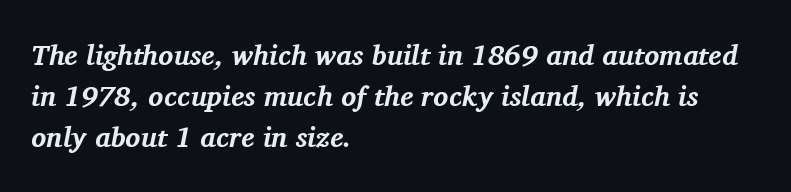
{"serif": "yes", "italic": "yes", "lean": "right", "slant_degrees": 11, "bold": "yes", "weight": "bold", "width": "normal", "stroke_contrast": "medium", "x_height": "medium", "monospaced": "no", "underline": "no", "align": "left", "line_spacing": "normal", "line_spacing_ratio": 1.47, "letter_spacing": "normal", "letter_spacing_em": 0.0, "glyph_px": 28}
